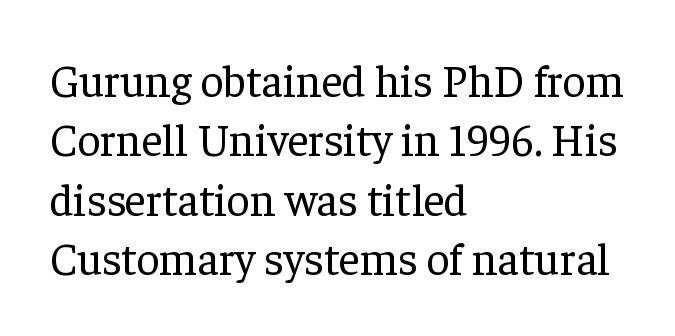
{"serif": "yes", "italic": "no", "bold": "no", "weight": "regular", "width": "normal", "stroke_contrast": "low", "x_height": "medium", "monospaced": "no", "underline": "no", "align": "left", "line_spacing": "normal", "line_spacing_ratio": 1.32, "letter_spacing": "normal", "letter_spacing_em": 0.0, "glyph_px": 45}
